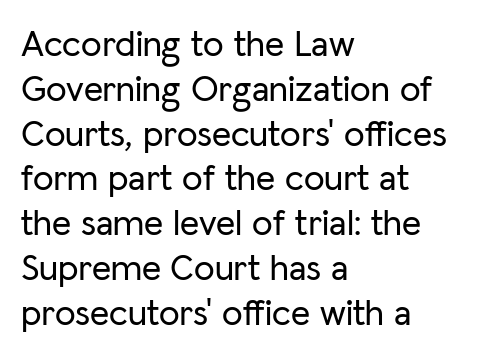
{"serif": "no", "italic": "no", "width": "normal", "stroke_contrast": "low", "x_height": "medium", "monospaced": "no", "underline": "no", "align": "left", "line_spacing_ratio": 1.21, "letter_spacing": "normal", "letter_spacing_em": 0.0, "glyph_px": 37}
